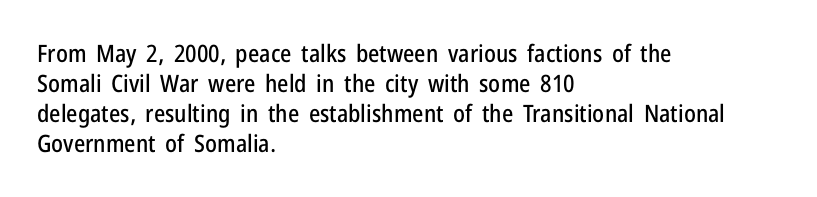
Q: Is the text italic (slanted)? A: No, it is upright.
Q: Is the text underlined? A: No.
Q: How is the paragraph aligned? A: Left-aligned.
Q: Is the spacing between letters normal or unusually wide? A: Normal.
Q: Is the spacing between lines tight, normal or loose? A: Normal.
